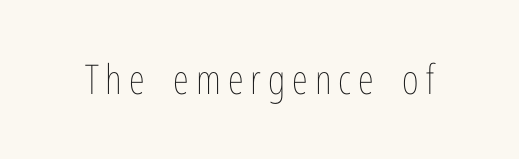
The image shows 41 px thin, condensed type, upright; set not underlined; low stroke contrast and a medium x-height.
